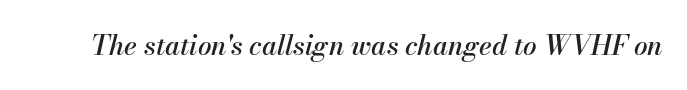
{"italic": "yes", "lean": "right", "slant_degrees": 13, "underline": "no", "letter_spacing": "normal", "letter_spacing_em": 0.0, "glyph_px": 27}
